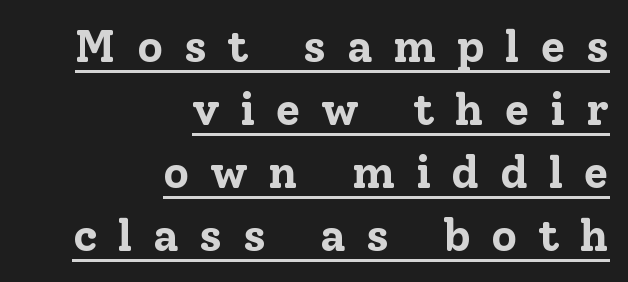
Q: Is the text bold? A: Yes.
Q: Is the text italic (slanted)? A: No, it is upright.
Q: Is the typeface a serif or a sans-serif typeface? A: Serif.
Q: Is the text underlined? A: Yes.
Q: How is the paragraph aligned? A: Right-aligned.
Q: Is the spacing between letters normal or unusually wide? A: Unusually wide.
Q: Is the spacing between lines tight, normal or loose? A: Normal.
Q: Width (condensed, normal, or wide)? A: Normal.
Q: Stroke contrast? A: Low.
Q: x-height? A: Medium.
Q: Monospaced? A: No.
